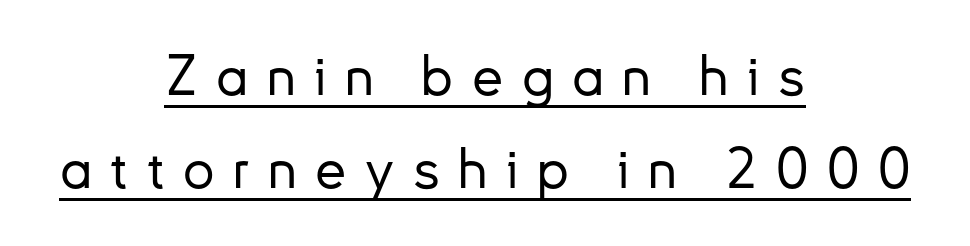
The image shows 56 px sans-serif type, upright; set centered, normal line spacing (1.66x), unusually wide letter spacing (+0.33 em), underlined; low stroke contrast and a small x-height.
